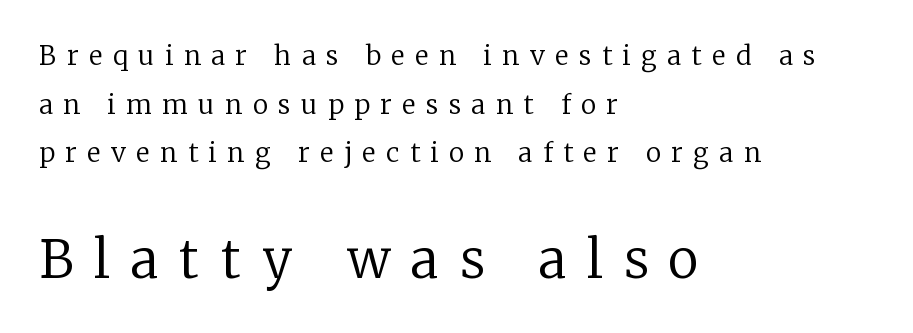
Q: Is the text bold? A: No.
Q: Is the text italic (slanted)? A: No, it is upright.
Q: Is the typeface a serif or a sans-serif typeface? A: Serif.
Q: Is the text underlined? A: No.
Q: How is the paragraph aligned? A: Left-aligned.
Q: Is the spacing between letters normal or unusually wide? A: Unusually wide.
Q: Which block of text is set in a larger size, the first (top) or the second (bottom)? A: The second (bottom) one.
Q: Width (condensed, normal, or wide)? A: Normal.
Q: Stroke contrast? A: Low.
Q: x-height? A: Medium.
Q: Monospaced? A: No.
